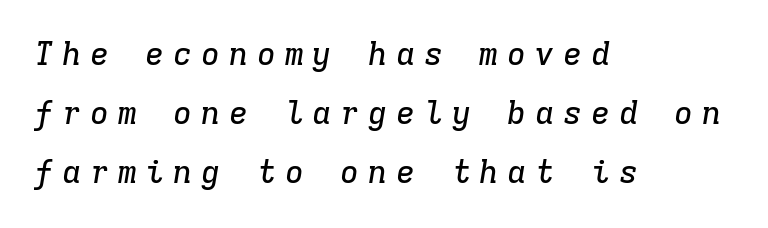
The image shows 32 px serif type, italic (leaning right), monospaced; set left-aligned, line spacing 1.85x, unusually wide letter spacing (+0.27 em), not underlined; low stroke contrast and a medium x-height.
